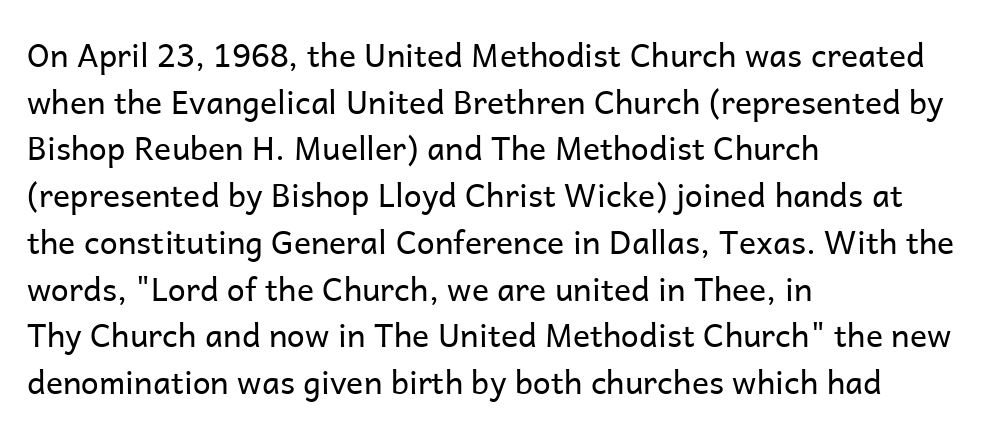
Notice how the stems are strictly vertical — no italics here. The passage shown is typeset with a sans-serif family. There is no visible air inserted between adjacent glyphs. The passage shown is not bold in any degree. Rows of type keep a routine distance in the vertical direction. Here the designer chose a conventional face with non-uniform glyph widths.
